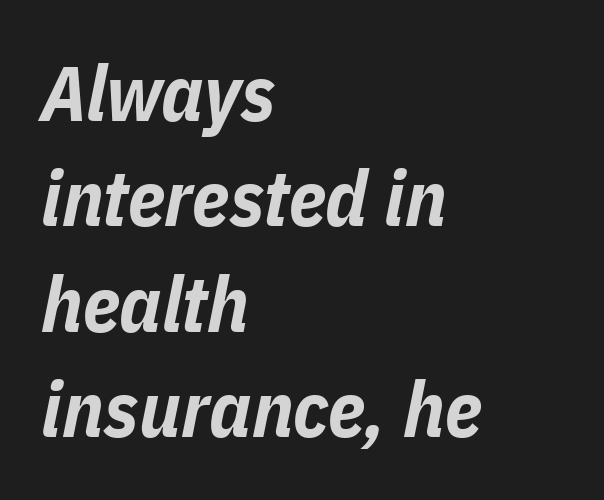
The image shows 78 px bold, condensed type, italic (leaning right); set left-aligned, normal line spacing (1.35x), normal letter spacing, not underlined; low stroke contrast and a medium x-height.
